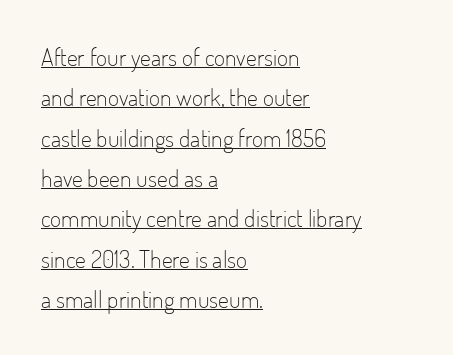
Q: Is the text bold? A: No.
Q: Is the text italic (slanted)? A: No, it is upright.
Q: Is the text underlined? A: Yes.
Q: How is the paragraph aligned? A: Left-aligned.
Q: Is the spacing between letters normal or unusually wide? A: Normal.
Q: Is the spacing between lines tight, normal or loose? A: Normal.
